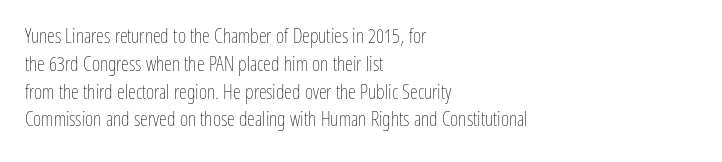
The image shows 20 px text type, upright; set left-aligned, normal line spacing (1.39x), normal letter spacing, not underlined.
